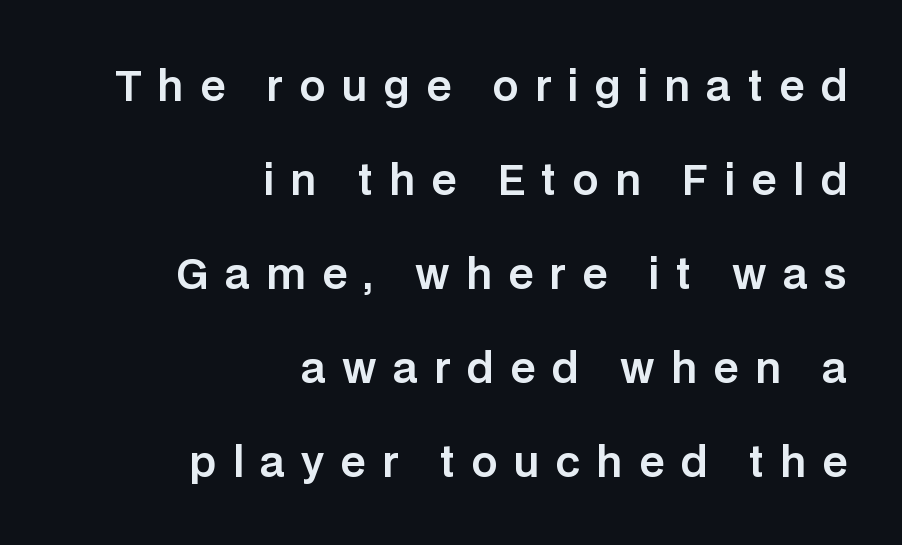
The image shows 41 px sans-serif type, upright; set right-aligned, loose line spacing (2.29x), unusually wide letter spacing (+0.4 em), not underlined; low stroke contrast and a large x-height.
